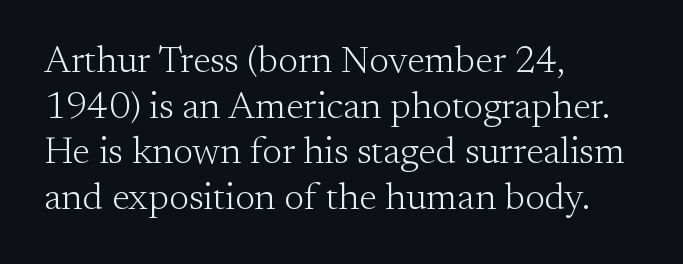
Q: Is the text bold? A: No.
Q: Is the text italic (slanted)? A: No, it is upright.
Q: Is the typeface a serif or a sans-serif typeface? A: Serif.
Q: Is the text underlined? A: No.
Q: How is the paragraph aligned? A: Left-aligned.
Q: Is the spacing between letters normal or unusually wide? A: Normal.
Q: Width (condensed, normal, or wide)? A: Normal.
Q: Stroke contrast? A: Medium.
Q: x-height? A: Small.
Q: Monospaced? A: No.
